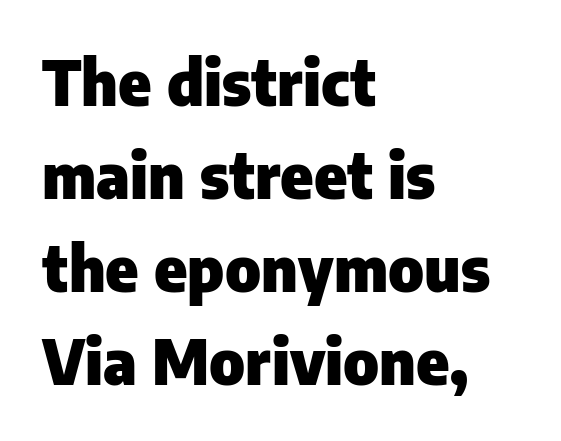
Q: Is the text bold? A: Yes.
Q: Is the text italic (slanted)? A: No, it is upright.
Q: Is the typeface a serif or a sans-serif typeface? A: Sans-serif.
Q: Is the text underlined? A: No.
Q: How is the paragraph aligned? A: Left-aligned.
Q: Is the spacing between letters normal or unusually wide? A: Normal.
Q: Is the spacing between lines tight, normal or loose? A: Normal.
Q: Width (condensed, normal, or wide)? A: Normal.
Q: Stroke contrast? A: Low.
Q: x-height? A: Medium.
Q: Monospaced? A: No.
